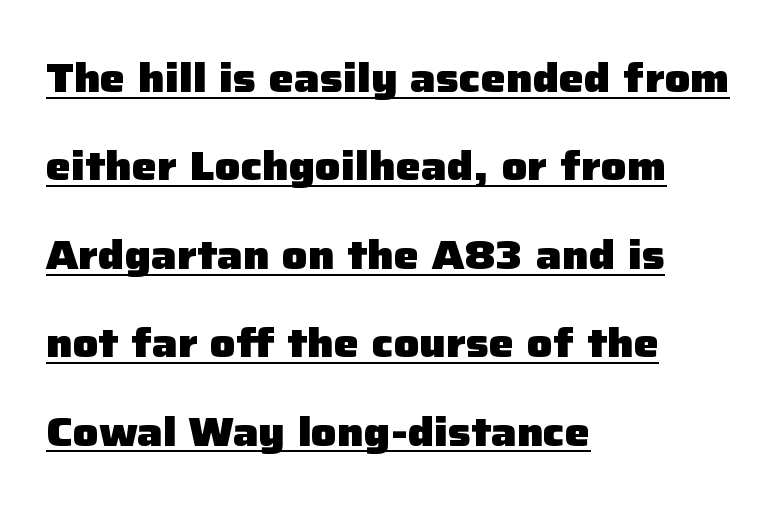
The image shows 40 px heavy sans-serif type, upright; set left-aligned, loose line spacing (2.21x), normal letter spacing, underlined; low stroke contrast and a medium x-height.
